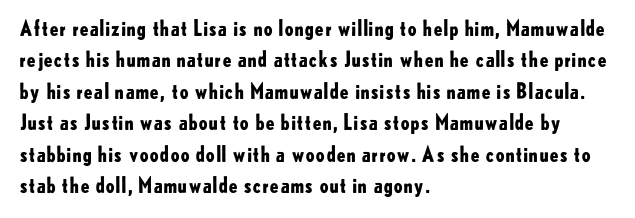
Set as a true bold cut, around the 700 mark. You can tell it's not italic because the verticals are truly vertical. Horizontally, the lines are justified to the leading edge only. Evenly set lines give the paragraph a standard silhouette. Just letters on the line, the space beneath them empty. Compared with typical body copy, the letter spacing here is the same.
